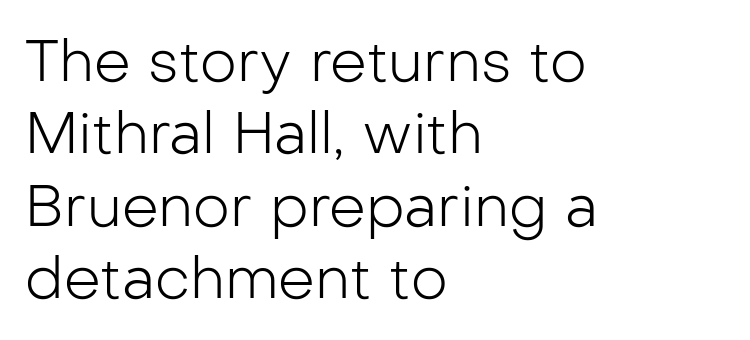
Q: Is the text bold? A: No.
Q: Is the text italic (slanted)? A: No, it is upright.
Q: Is the typeface a serif or a sans-serif typeface? A: Sans-serif.
Q: Is the text underlined? A: No.
Q: How is the paragraph aligned? A: Left-aligned.
Q: Is the spacing between letters normal or unusually wide? A: Normal.
Q: Is the spacing between lines tight, normal or loose? A: Normal.
Q: Width (condensed, normal, or wide)? A: Normal.
Q: Stroke contrast? A: Low.
Q: x-height? A: Medium.
Q: Monospaced? A: No.
